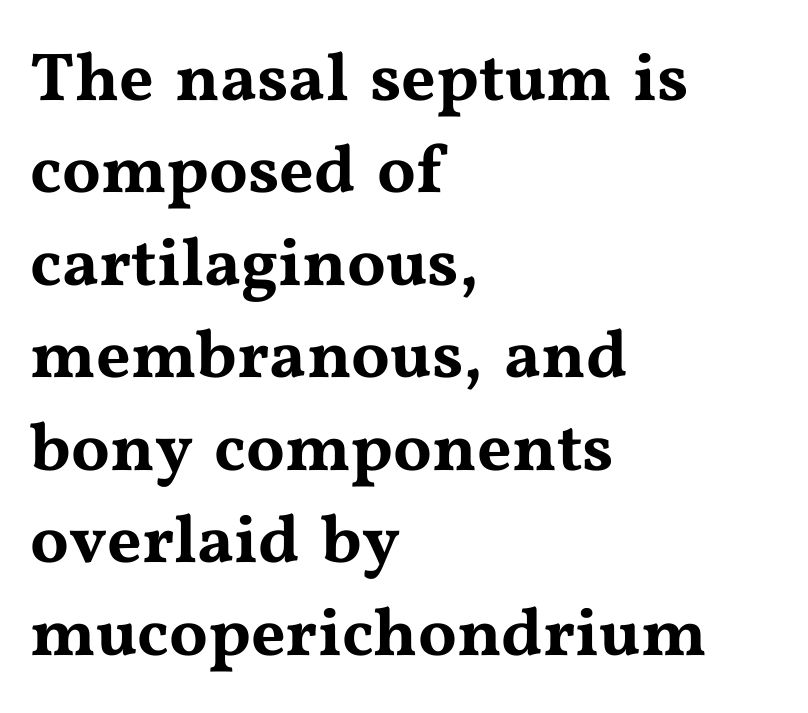
{"serif": "yes", "italic": "no", "width": "wide", "stroke_contrast": "medium", "x_height": "medium", "monospaced": "no", "underline": "no", "align": "left", "line_spacing": "normal", "line_spacing_ratio": 1.36, "letter_spacing": "normal", "letter_spacing_em": 0.0, "glyph_px": 68}
